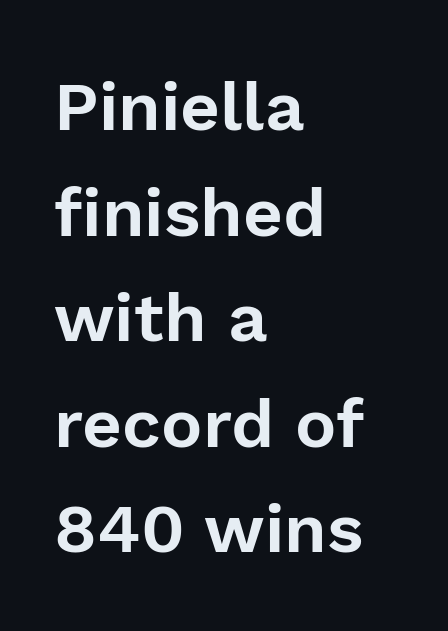
Q: Is the text italic (slanted)? A: No, it is upright.
Q: Is the typeface a serif or a sans-serif typeface? A: Sans-serif.
Q: Is the text underlined? A: No.
Q: How is the paragraph aligned? A: Left-aligned.
Q: Is the spacing between letters normal or unusually wide? A: Normal.
Q: Is the spacing between lines tight, normal or loose? A: Normal.
Q: Width (condensed, normal, or wide)? A: Normal.
Q: Stroke contrast? A: Low.
Q: x-height? A: Medium.
Q: Monospaced? A: No.
